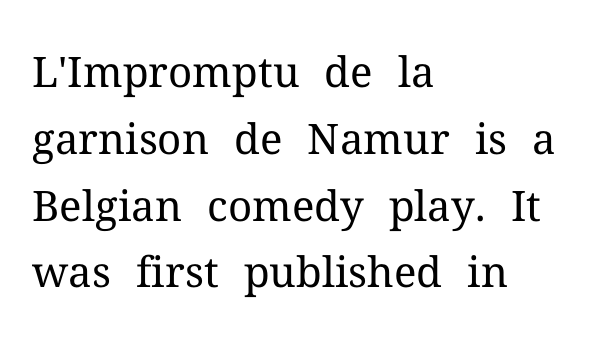
This reads as an unemphasized weight, regular at the heaviest. Which margin do the lines hug? The left one — the right edge is uneven. The type family on display is of the serif kind. The face used here is rendered with its standard letterfit. The line-height multiplier appears to be the usual default. The letters advance in unequal steps, a hallmark of proportional type.
